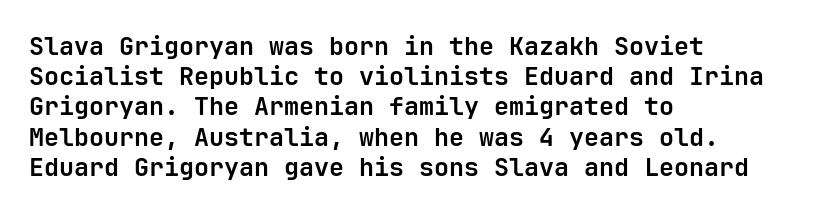
The passage shown is emphatically bold. The space directly below the letters is spotless. Tracking here is standard; glyphs follow each other at the usual distance. Where is the straight margin? On the left.
